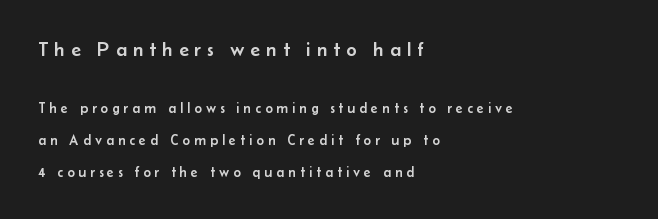
The image shows 20 px text type, upright; set left-aligned, loose line spacing (2.3x), unusually wide letter spacing (+0.3 em), not underlined; the first (top) block is 1.43x larger.
